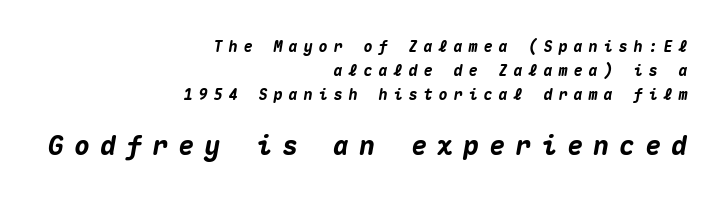
Q: Is the text bold? A: Yes.
Q: Is the text italic (slanted)? A: Yes, it leans right by about 10 degrees.
Q: Is the text underlined? A: No.
Q: How is the paragraph aligned? A: Right-aligned.
Q: Is the spacing between letters normal or unusually wide? A: Unusually wide.
Q: Is the spacing between lines tight, normal or loose? A: Normal.
Q: Which block of text is set in a larger size, the first (top) or the second (bottom)? A: The second (bottom) one.
